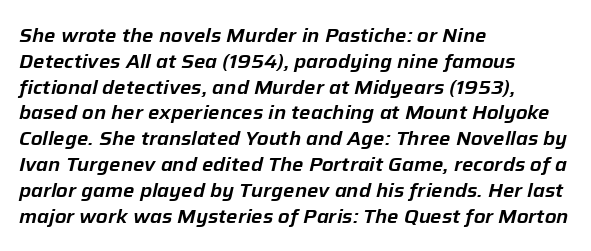
Q: Is the text italic (slanted)? A: Yes, it leans right by about 12 degrees.
Q: Is the text underlined? A: No.
Q: How is the paragraph aligned? A: Left-aligned.
Q: Is the spacing between letters normal or unusually wide? A: Normal.
Q: Is the spacing between lines tight, normal or loose? A: Normal.
